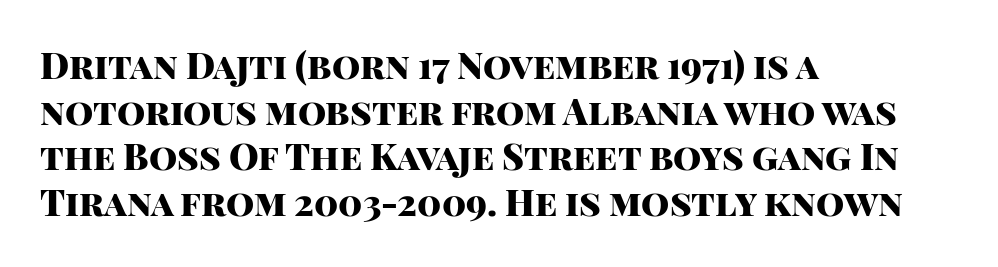
{"serif": "no", "italic": "no", "bold": "yes", "weight": "heavy", "width": "normal", "stroke_contrast": "high", "x_height": "large", "monospaced": "no", "underline": "no", "align": "left", "line_spacing": "normal", "line_spacing_ratio": 1.27, "letter_spacing": "normal", "letter_spacing_em": 0.0, "glyph_px": 36}
